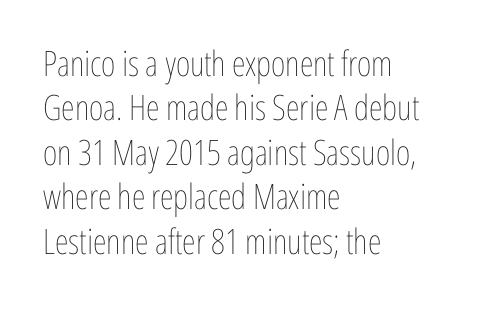
A classic flush-left, rag-right setting is used for this passage. The letters advance in unequal steps, a hallmark of proportional type. A typesetter would call this zero additional tracking. Summary of vertical rhythm: regular, with standard interline spacing. Counters stay open thanks to moderate or lighter strokes. The passage shown is not underscored anywhere.
